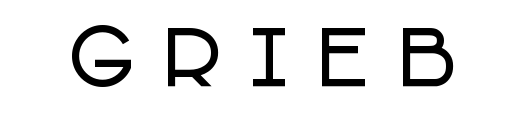
Q: Is the text italic (slanted)? A: No, it is upright.
Q: Is the typeface a serif or a sans-serif typeface? A: Sans-serif.
Q: Is the text underlined? A: No.
Q: Is the spacing between letters normal or unusually wide? A: Unusually wide.
Q: Width (condensed, normal, or wide)? A: Condensed.
Q: Stroke contrast? A: Low.
Q: x-height? A: Large.
Q: Monospaced? A: No.
